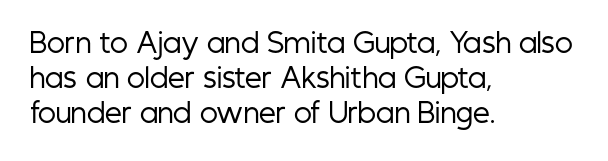
Style check: upright. Plain, unruled lines of type. The paragraph has a hard left edge and a soft right edge. This rendering leaves character spacing at its baseline value. A typesetter would call this leading conventional body-copy spacing. These glyphs show unthickened strokes, regular width or finer.
